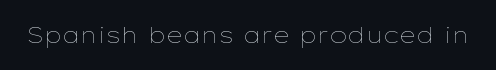
{"italic": "no", "bold": "no", "underline": "no", "letter_spacing": "normal", "letter_spacing_em": 0.0, "glyph_px": 22}
